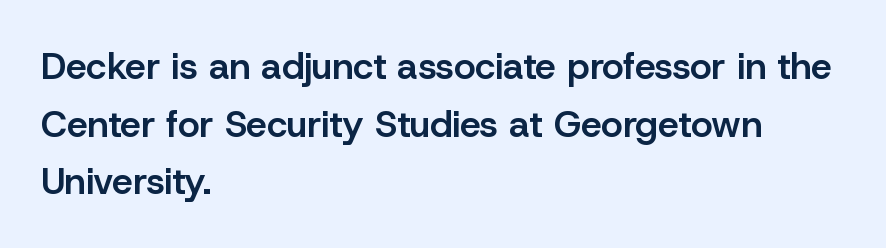
The letters are semibold — heavier than regular but short of a full bold. Each letter keeps its own natural width here, so spacing adapts to shape. Compared with typical body copy, the letter spacing here is the same. The specimen reads as upright at a glance. Honestly, the row spacing looks completely unremarkable. The letters carry no serifs — their stems end cleanly without finishing strokes.
